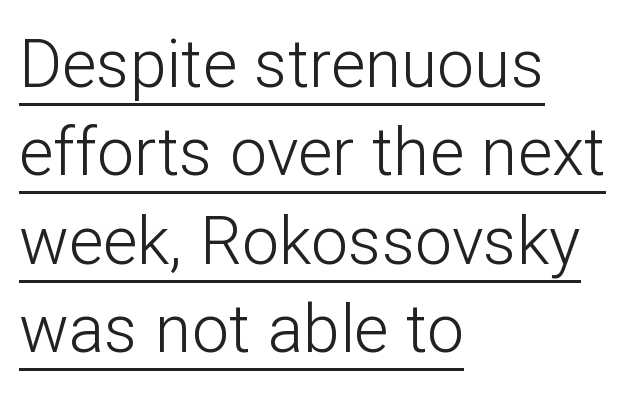
{"serif": "no", "italic": "no", "bold": "no", "weight": "light", "width": "normal", "stroke_contrast": "low", "x_height": "medium", "monospaced": "no", "underline": "yes", "align": "left", "line_spacing": "normal", "line_spacing_ratio": 1.34, "letter_spacing": "normal", "letter_spacing_em": 0.0, "glyph_px": 66}
